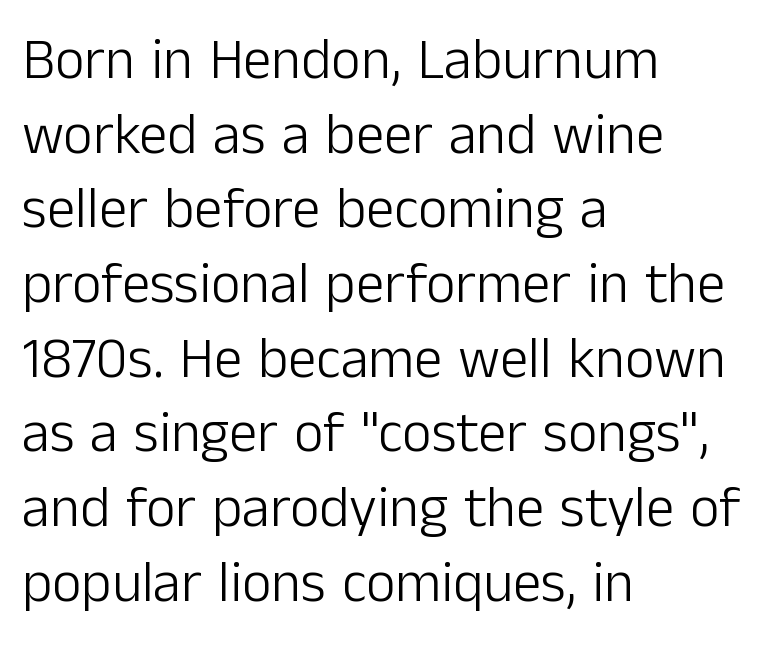
{"serif": "no", "italic": "no", "bold": "no", "weight": "light", "width": "normal", "stroke_contrast": "low", "x_height": "medium", "monospaced": "no", "underline": "no", "align": "left", "line_spacing": "normal", "line_spacing_ratio": 1.31, "letter_spacing": "normal", "letter_spacing_em": 0.0, "glyph_px": 57}
